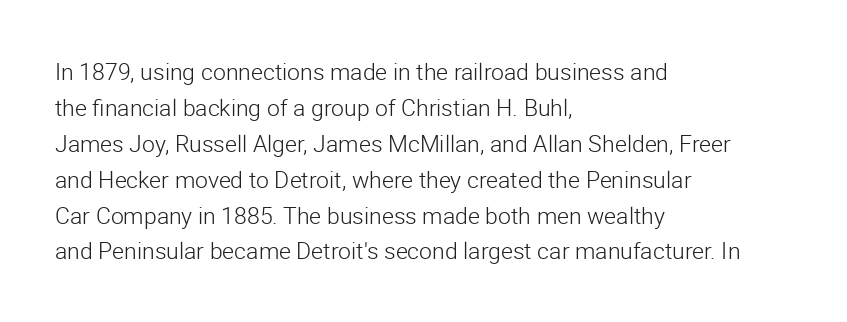
{"italic": "no", "bold": "no", "underline": "no", "align": "left", "line_spacing": "normal", "line_spacing_ratio": 1.56, "letter_spacing": "normal", "letter_spacing_em": 0.0, "glyph_px": 23}
